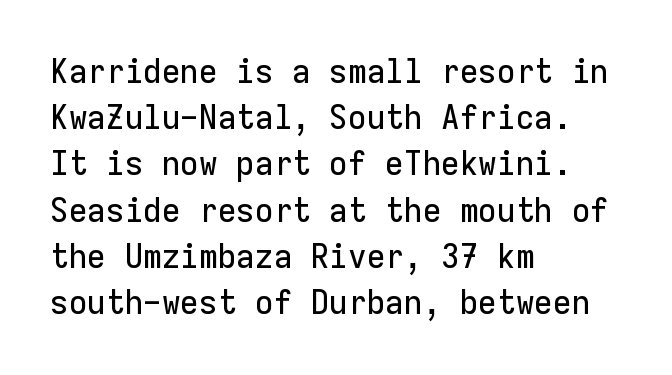
Q: Is the text italic (slanted)? A: No, it is upright.
Q: Is the typeface a serif or a sans-serif typeface? A: Sans-serif.
Q: Is the text underlined? A: No.
Q: How is the paragraph aligned? A: Left-aligned.
Q: Is the spacing between letters normal or unusually wide? A: Normal.
Q: Is the spacing between lines tight, normal or loose? A: Normal.
Q: Width (condensed, normal, or wide)? A: Normal.
Q: Stroke contrast? A: Low.
Q: x-height? A: Medium.
Q: Monospaced? A: Yes.
